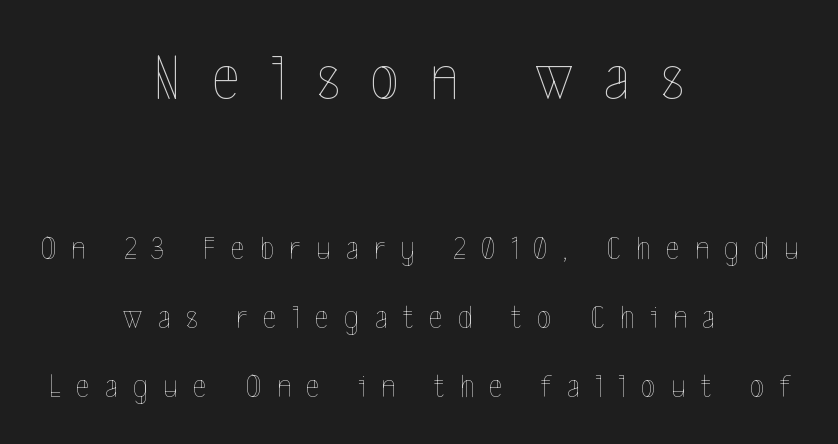
The designer gave the opening block more size than the closing block. The font's upright variant was chosen for this text. Compared with a flush-left layout, this one balances lines on the center instead. There is plenty of visible air inserted between adjacent glyphs. A typesetter would call this proportional, since set widths differ per character. The letters look calm and open, with moderate or lighter stems.
